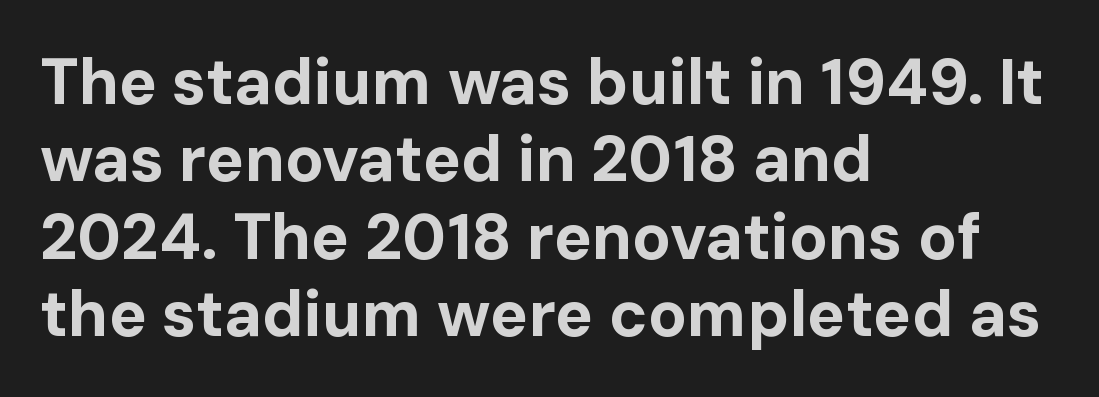
{"serif": "no", "italic": "no", "bold": "yes", "weight": "bold", "width": "normal", "stroke_contrast": "low", "x_height": "medium", "monospaced": "no", "underline": "no", "align": "left", "line_spacing_ratio": 1.21, "letter_spacing": "normal", "letter_spacing_em": 0.0, "glyph_px": 64}
